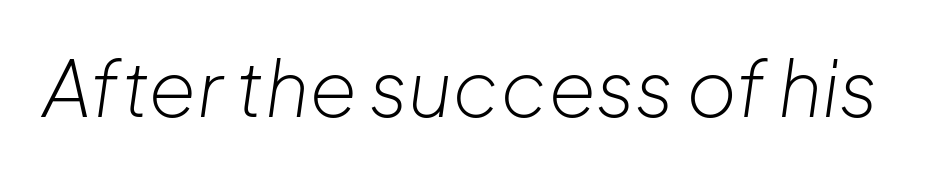
{"italic": "yes", "lean": "right", "slant_degrees": 8, "bold": "no", "weight": "light", "width": "normal", "stroke_contrast": "low", "x_height": "medium", "monospaced": "no", "underline": "no", "letter_spacing": "normal", "letter_spacing_em": 0.0, "glyph_px": 77}
